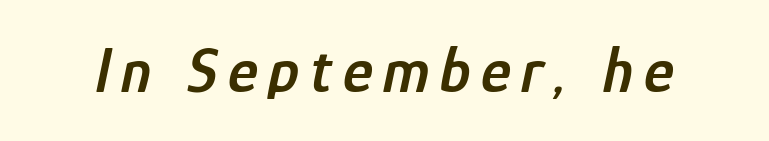
{"italic": "yes", "lean": "right", "slant_degrees": 12, "bold": "semi", "weight": "semibold", "width": "condensed", "stroke_contrast": "low", "x_height": "medium", "monospaced": "no", "underline": "no", "glyph_px": 64}
